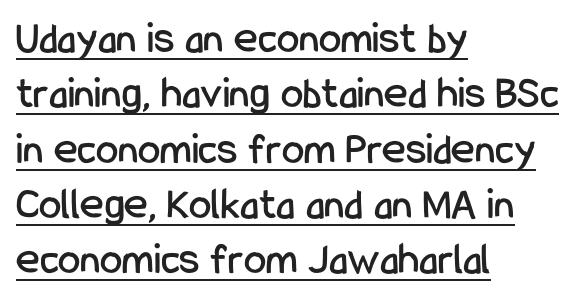
{"serif": "no", "italic": "no", "width": "condensed", "stroke_contrast": "low", "x_height": "medium", "monospaced": "no", "underline": "yes", "align": "left", "line_spacing_ratio": 1.23, "letter_spacing": "normal", "letter_spacing_em": 0.0, "glyph_px": 45}
